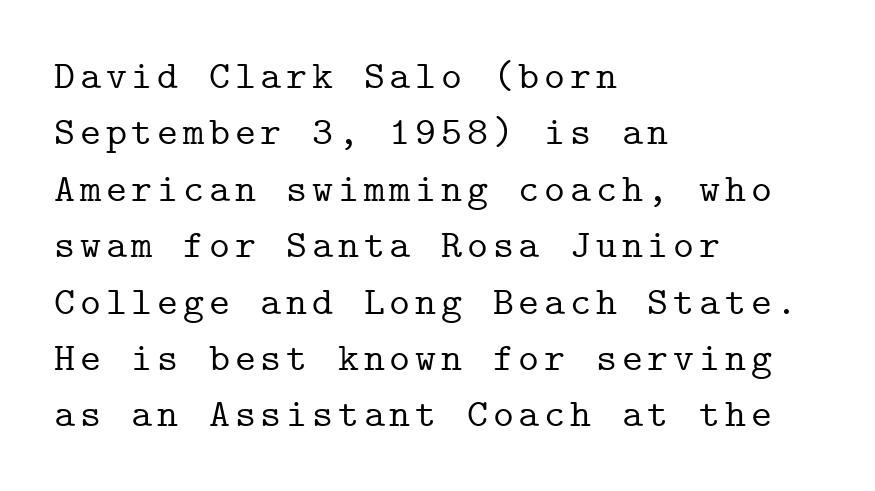
Quick note: underline off. Every character here occupies the same horizontal width, giving the sample a typewriter-like rhythm. Is this a sans? No — the strokes have serifs. The passage is arranged the way most books set body copy — flush left. Students, observe: this is what conventionally led text looks like.
